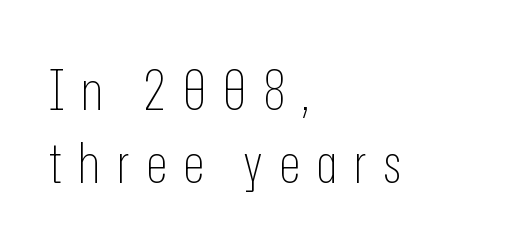
The tracking jumps out immediately: characters are airy and widely separated. The letters stand upright; this is a roman face. The characters display no serif detailing; their extremities are plain. Honestly, the row spacing looks completely unremarkable. The space beneath each line is pristine and unruled. Each stroke keeps to a modest, everyday thickness or less.
